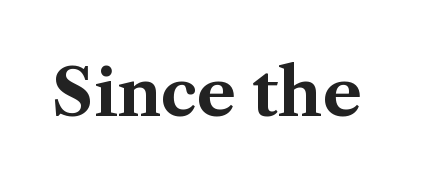
The image shows 65 px bold serif type, upright; set normal letter spacing, not underlined; medium stroke contrast and a medium x-height.
